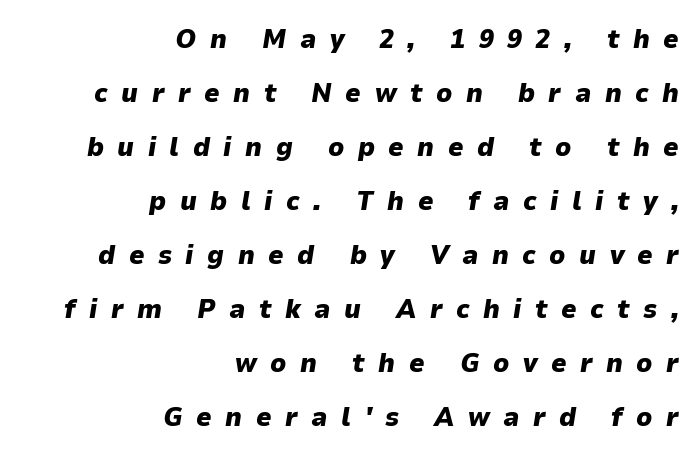
The image shows 27 px bold type, italic (leaning right); set right-aligned, loose line spacing (2.0x), unusually wide letter spacing (+0.5 em), not underlined.
